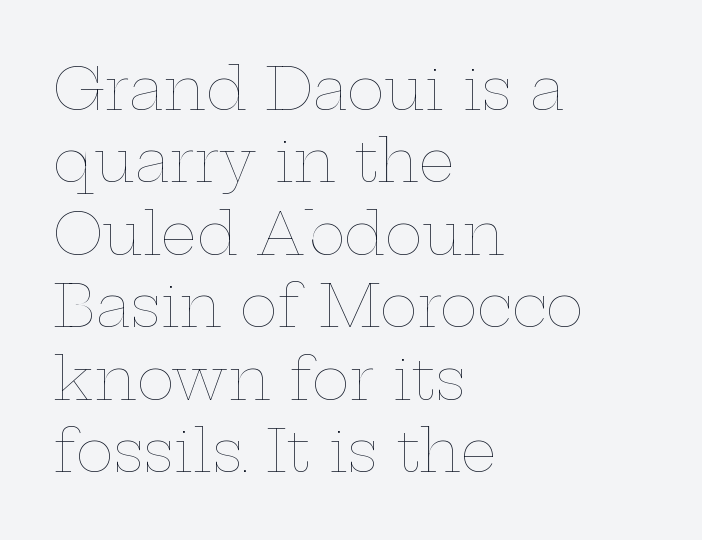
Unlike italic type, these characters show no tilt at all. The specimen omits any rule beneath the text block's lines. Heaviness? Minimal to ordinary, like unemphasized prose. Looks like regular typesetting: each glyph gets only the width it needs. Caption: multi-line text, flush left, ragged right. What's the leading like? Ordinary, nothing unusual.
